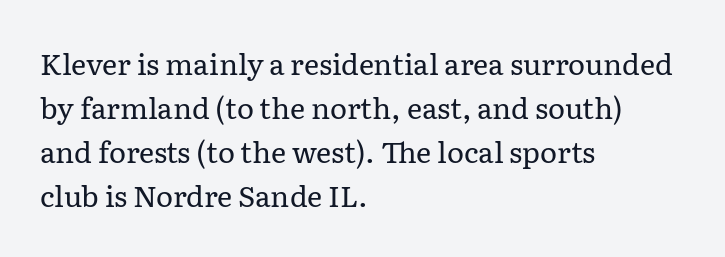
The image shows 29 px regular-weight serif type, upright; set left-aligned, normal line spacing (1.52x), normal letter spacing, not underlined; low stroke contrast and a medium x-height.
